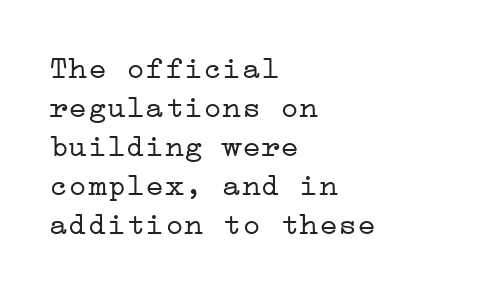
The image shows 32 px light, wide serif type, upright; set left-aligned, line spacing 1.22x, normal letter spacing, not underlined; low stroke contrast and a medium x-height.
